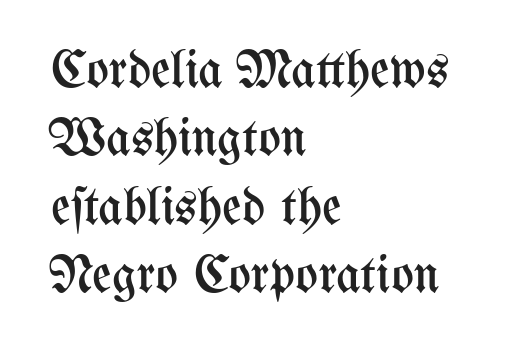
{"italic": "no", "bold": "no", "weight": "regular", "width": "condensed", "stroke_contrast": "medium", "x_height": "medium", "monospaced": "no", "underline": "no", "align": "left", "line_spacing": "normal", "line_spacing_ratio": 1.29, "letter_spacing": "normal", "letter_spacing_em": 0.0, "glyph_px": 53}
